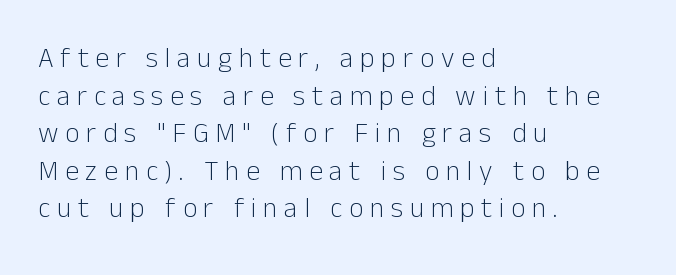
{"serif": "no", "italic": "no", "bold": "no", "weight": "light", "width": "normal", "stroke_contrast": "low", "x_height": "medium", "monospaced": "no", "underline": "no", "align": "left", "line_spacing": "normal", "line_spacing_ratio": 1.34, "letter_spacing": "wide", "letter_spacing_em": 0.24, "glyph_px": 28}
